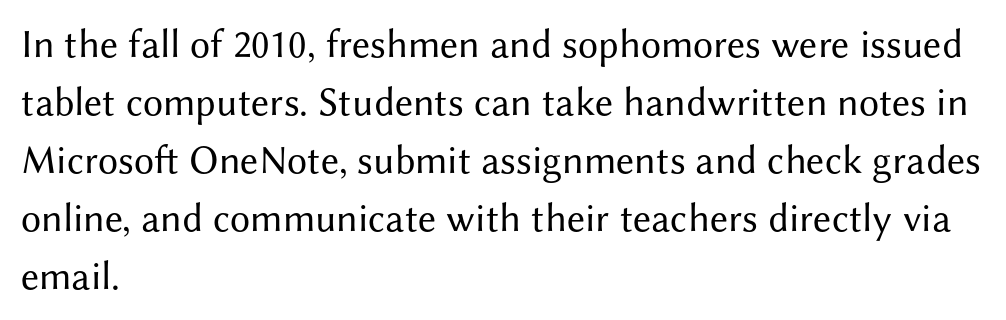
These lines were composed using upright roman letters. The lines in this sample share a left origin and differ only in where they stop. Here the designer chose a conventional face with non-uniform glyph widths. Unmarked baselines from the first word to the last.
